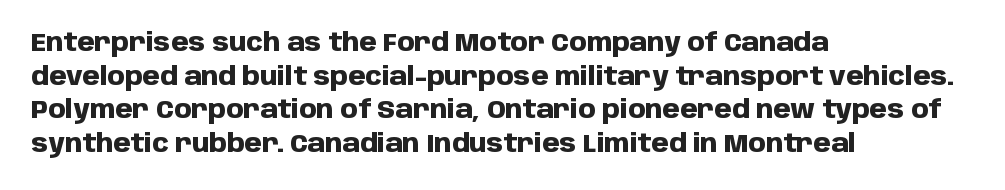
Q: Is the text bold? A: Yes.
Q: Is the text italic (slanted)? A: No, it is upright.
Q: Is the text underlined? A: No.
Q: How is the paragraph aligned? A: Left-aligned.
Q: Is the spacing between letters normal or unusually wide? A: Normal.
Q: Is the spacing between lines tight, normal or loose? A: Normal.
